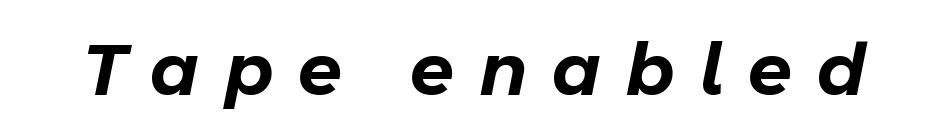
The foot of each line stays bare and open. A typesetter would call this proportional, since set widths differ per character. Designer's note — italics engaged. The passage shown has open, widely tracked lettering throughout.
